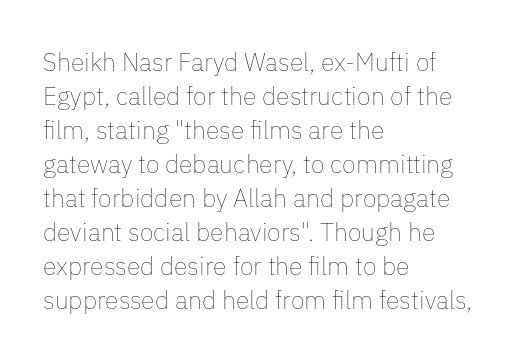
A normal amount of white space separates one row of letters from the next. Honestly, the letter spacing is just normal — you wouldn't notice it. The font's upright variant was chosen for this text. Is this a heavy cut? Hardly; it is regular or lighter. Caption: multi-line text, flush left, ragged right.
